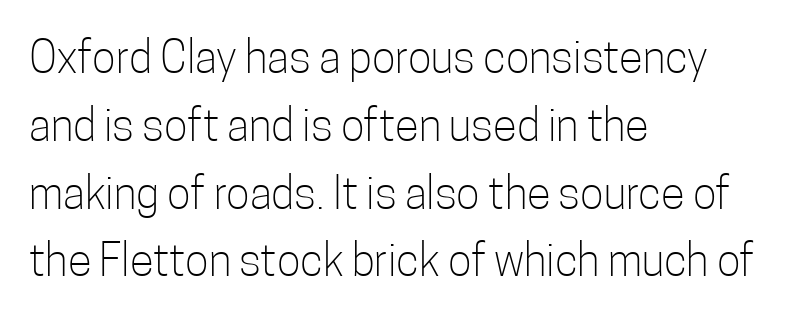
The image shows 44 px light, condensed sans-serif type, upright; set left-aligned, normal line spacing (1.54x), normal letter spacing, not underlined; low stroke contrast and a medium x-height.
